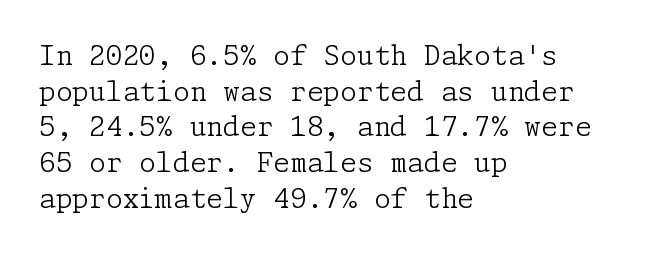
Q: Is the text bold? A: No.
Q: Is the text italic (slanted)? A: No, it is upright.
Q: Is the text underlined? A: No.
Q: How is the paragraph aligned? A: Left-aligned.
Q: Is the spacing between letters normal or unusually wide? A: Normal.
Q: Is the spacing between lines tight, normal or loose? A: Normal.
